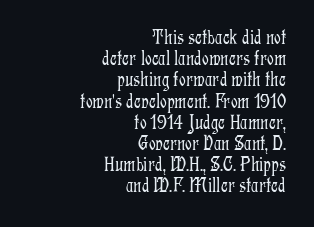
{"italic": "no", "bold": "no", "underline": "no", "align": "right", "line_spacing": "tight", "line_spacing_ratio": 1.01, "letter_spacing": "normal", "letter_spacing_em": 0.0, "glyph_px": 21}
